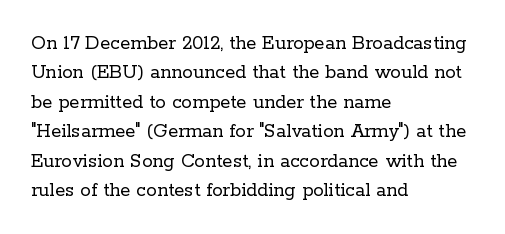
{"italic": "no", "bold": "no", "underline": "no", "align": "left", "line_spacing": "normal", "line_spacing_ratio": 1.4, "letter_spacing": "normal", "letter_spacing_em": 0.0, "glyph_px": 21}
